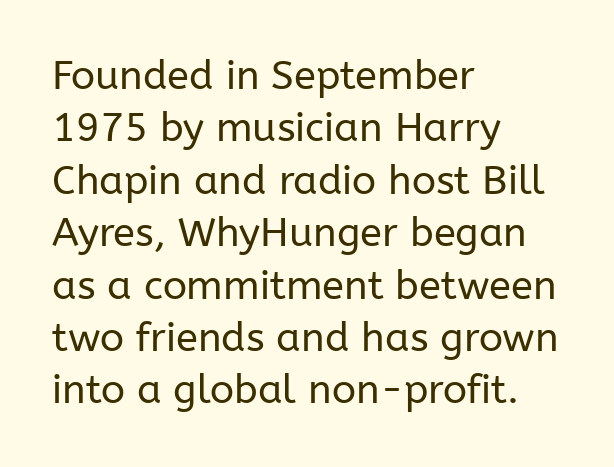
The image shows 40 px regular-weight sans-serif type, upright; set left-aligned, normal line spacing (1.31x), normal letter spacing, not underlined; low stroke contrast and a medium x-height.
